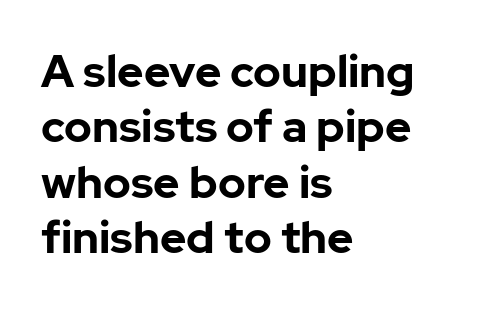
The image shows 45 px bold sans-serif type, upright; set left-aligned, line spacing 1.23x, normal letter spacing, not underlined; low stroke contrast and a medium x-height.
